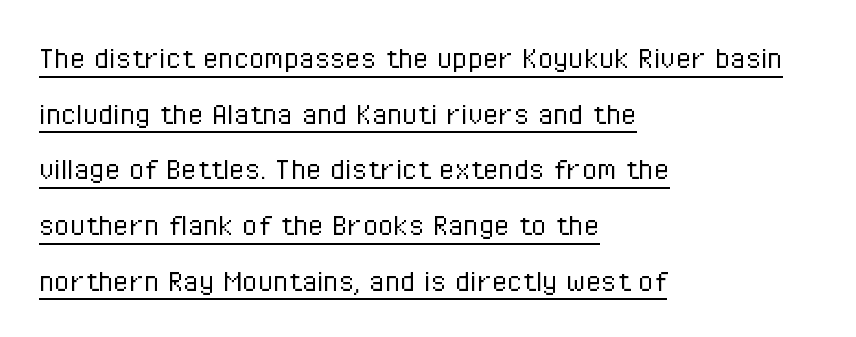
Q: Is the text bold? A: No.
Q: Is the text italic (slanted)? A: No, it is upright.
Q: Is the typeface a serif or a sans-serif typeface? A: Sans-serif.
Q: Is the text underlined? A: Yes.
Q: How is the paragraph aligned? A: Left-aligned.
Q: Is the spacing between letters normal or unusually wide? A: Normal.
Q: Is the spacing between lines tight, normal or loose? A: Normal.
Q: Width (condensed, normal, or wide)? A: Condensed.
Q: Stroke contrast? A: Low.
Q: x-height? A: Medium.
Q: Monospaced? A: No.
